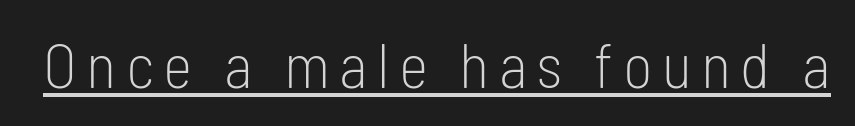
{"serif": "no", "italic": "no", "bold": "no", "weight": "light", "width": "condensed", "stroke_contrast": "low", "x_height": "medium", "monospaced": "no", "underline": "yes", "glyph_px": 63}
